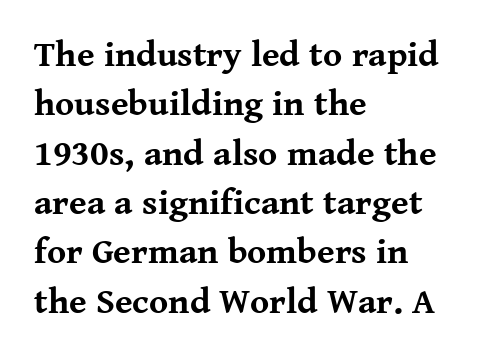
The image shows 36 px bold serif type, upright; set left-aligned, normal line spacing (1.37x), normal letter spacing, not underlined; medium stroke contrast and a medium x-height.
